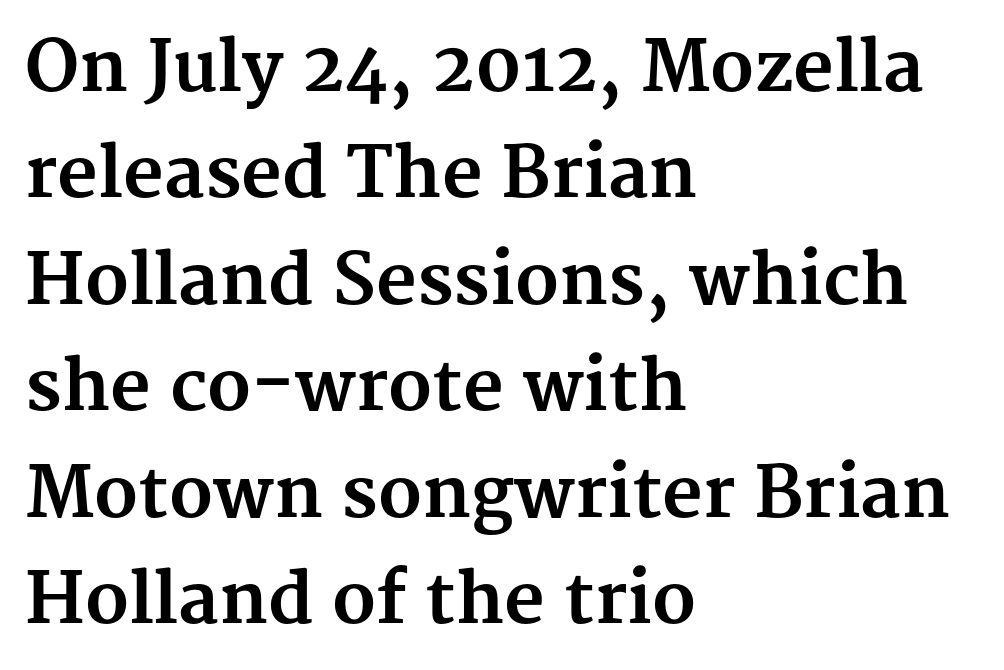
Q: Is the text bold? A: Yes.
Q: Is the text italic (slanted)? A: No, it is upright.
Q: Is the typeface a serif or a sans-serif typeface? A: Serif.
Q: Is the text underlined? A: No.
Q: How is the paragraph aligned? A: Left-aligned.
Q: Is the spacing between letters normal or unusually wide? A: Normal.
Q: Is the spacing between lines tight, normal or loose? A: Normal.
Q: Width (condensed, normal, or wide)? A: Normal.
Q: Stroke contrast? A: Medium.
Q: x-height? A: Medium.
Q: Monospaced? A: No.
